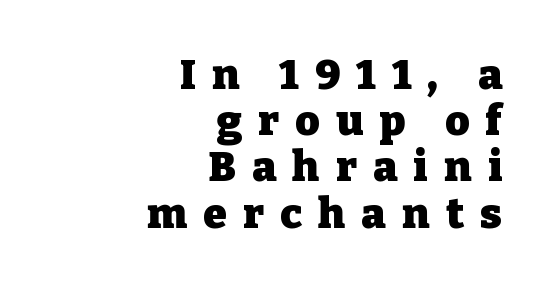
Each glyph is drawn with heavy, bold strokes. This rendering features lettering with no underline. Horizontal alignment here is rightward, an uncommon choice for prose. Old-style or modern, the face here clearly has serifs. Here the glyphs are tracked loosely, breaking word shapes into spaced letters.
